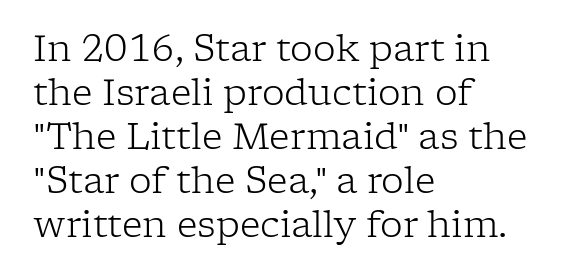
The image shows 36 px light serif type, upright; set left-aligned, line spacing 1.22x, normal letter spacing, not underlined; low stroke contrast and a medium x-height.
